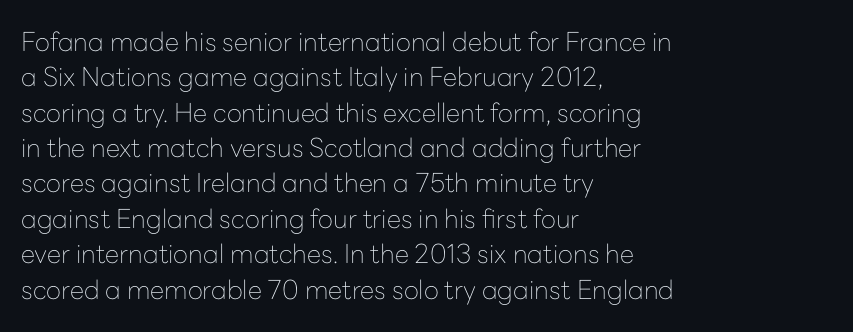
Vertically, the passage feels balanced, rows spaced as you'd expect. No italicization has been applied; the sample stays upright. A bare baseline throughout the passage. Think standard paragraph weight, or any step lighter than that.
